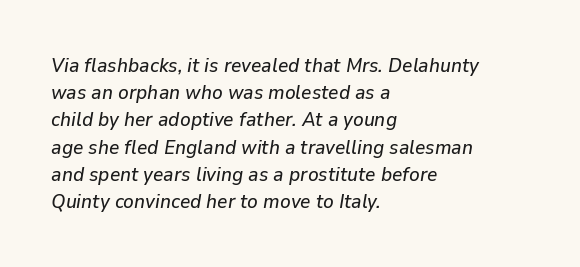
The image shows 20 px text type, italic (leaning right); set left-aligned, normal line spacing (1.36x), normal letter spacing, not underlined.
